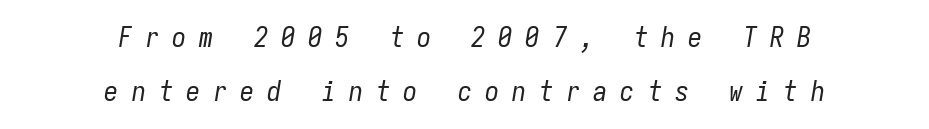
The image shows 28 px regular-weight, condensed type, italic (leaning right), monospaced; set centered, loose line spacing (1.94x), unusually wide letter spacing (+0.47 em), not underlined; low stroke contrast and a medium x-height.
